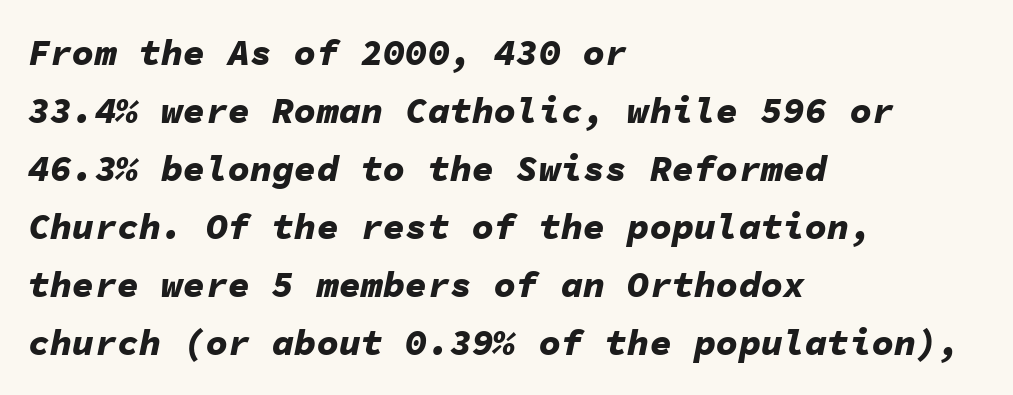
{"italic": "yes", "lean": "right", "slant_degrees": 11, "bold": "yes", "weight": "bold", "width": "normal", "stroke_contrast": "low", "x_height": "medium", "monospaced": "yes", "underline": "no", "align": "left", "line_spacing": "normal", "line_spacing_ratio": 1.57, "letter_spacing": "normal", "letter_spacing_em": 0.0, "glyph_px": 37}
